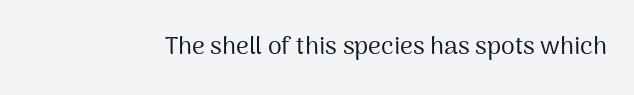
Q: Is the text bold? A: No.
Q: Is the text italic (slanted)? A: No, it is upright.
Q: Is the text underlined? A: No.
Q: Is the spacing between letters normal or unusually wide? A: Normal.
